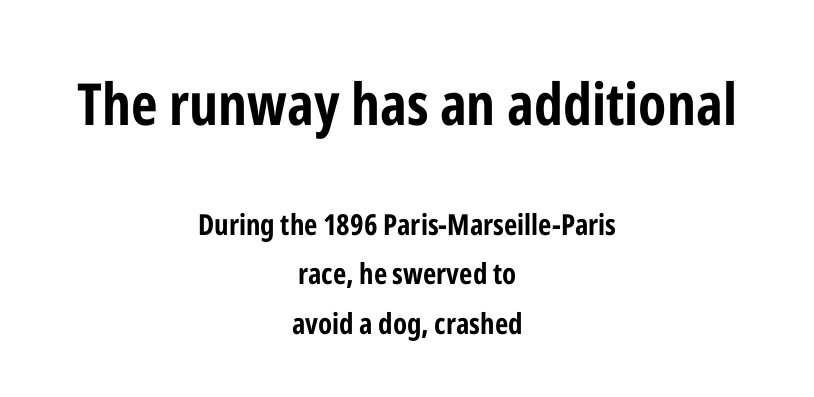
{"serif": "no", "italic": "no", "bold": "yes", "weight": "bold", "width": "condensed", "stroke_contrast": "low", "x_height": "medium", "monospaced": "no", "underline": "no", "align": "center", "line_spacing_ratio": 1.71, "letter_spacing": "normal", "letter_spacing_em": 0.0, "larger_block": "first", "size_ratio": 2.0, "glyph_px": 58}
